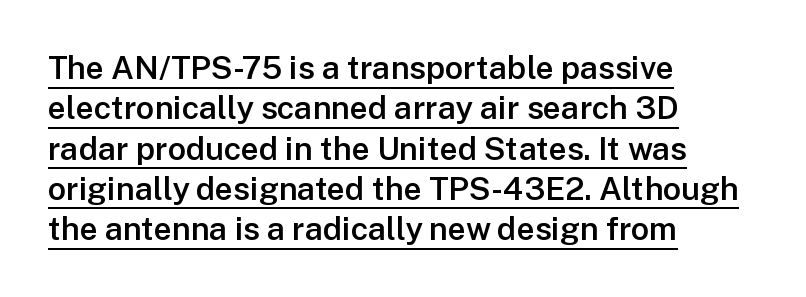
Q: Is the text bold? A: Semi-bold.
Q: Is the text italic (slanted)? A: No, it is upright.
Q: Is the typeface a serif or a sans-serif typeface? A: Sans-serif.
Q: Is the text underlined? A: Yes.
Q: How is the paragraph aligned? A: Left-aligned.
Q: Is the spacing between letters normal or unusually wide? A: Normal.
Q: Is the spacing between lines tight, normal or loose? A: Normal.
Q: Width (condensed, normal, or wide)? A: Normal.
Q: Stroke contrast? A: Low.
Q: x-height? A: Medium.
Q: Monospaced? A: No.
